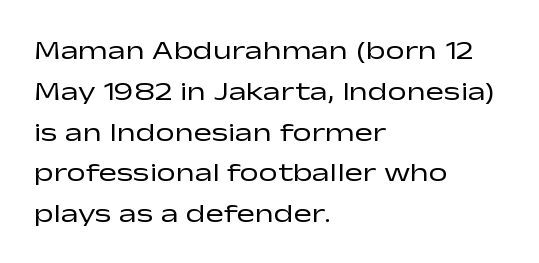
{"italic": "no", "bold": "no", "underline": "no", "align": "left", "line_spacing": "normal", "line_spacing_ratio": 1.51, "letter_spacing": "normal", "letter_spacing_em": 0.0, "glyph_px": 27}
